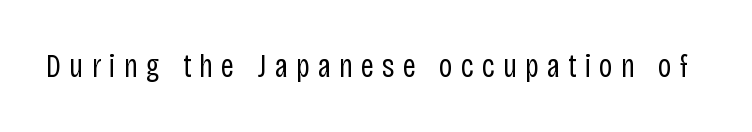
Underlining? Definitely not there. Here the designer chose a conventional face with non-uniform glyph widths. Look at the tracking — it's clearly loosened, letters drifting apart. Nope, not italic — everything's standing straight. Type style note: lacks serifs. Each stroke keeps to a modest, everyday thickness or less.
